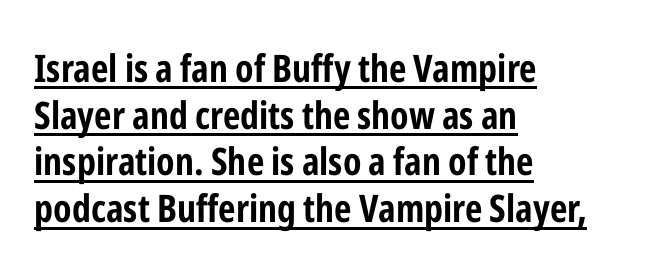
Between one letter and the next there's only the usual sliver of space. Thick stems and heavy bowls — unmistakably bold. Looks like someone drew a line under every word here. This sample has the flowing, uneven cadence of proportional lettering.
